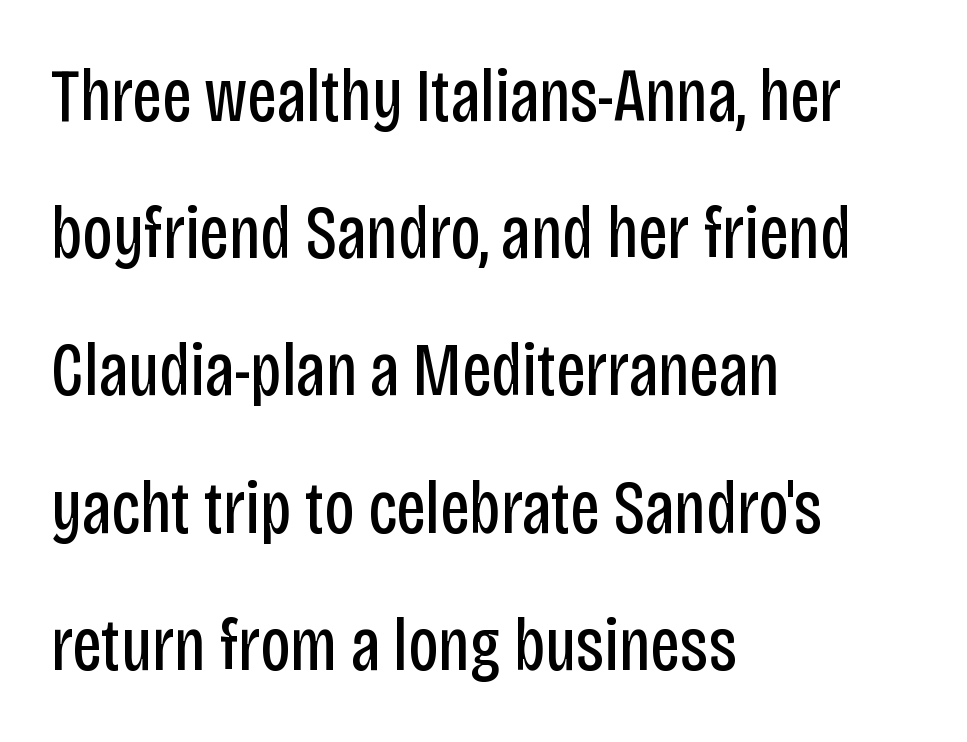
Q: Is the text bold? A: No.
Q: Is the text italic (slanted)? A: No, it is upright.
Q: Is the typeface a serif or a sans-serif typeface? A: Sans-serif.
Q: Is the text underlined? A: No.
Q: How is the paragraph aligned? A: Left-aligned.
Q: Is the spacing between letters normal or unusually wide? A: Normal.
Q: Width (condensed, normal, or wide)? A: Condensed.
Q: Stroke contrast? A: Low.
Q: x-height? A: Large.
Q: Monospaced? A: No.
